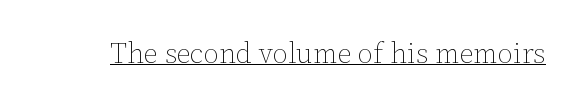
{"italic": "no", "bold": "no", "weight": "thin", "width": "normal", "stroke_contrast": "low", "x_height": "medium", "monospaced": "no", "underline": "yes", "letter_spacing": "normal", "letter_spacing_em": 0.0, "glyph_px": 28}
